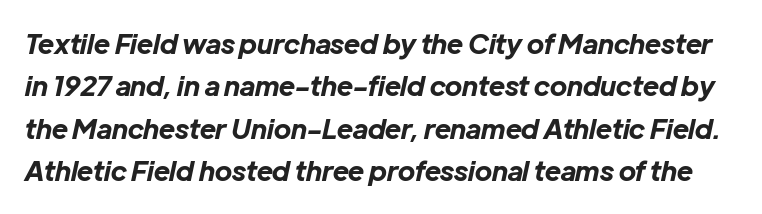
{"italic": "yes", "lean": "right", "slant_degrees": 12, "bold": "yes", "underline": "no", "line_spacing": "normal", "line_spacing_ratio": 1.57, "letter_spacing": "normal", "letter_spacing_em": 0.0, "glyph_px": 27}
